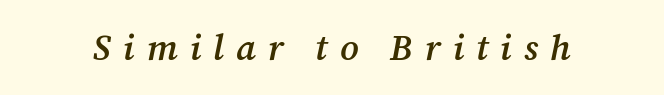
Q: Is the text bold? A: Semi-bold.
Q: Is the text italic (slanted)? A: Yes, it leans right by about 12 degrees.
Q: Is the typeface a serif or a sans-serif typeface? A: Serif.
Q: Is the text underlined? A: No.
Q: Is the spacing between letters normal or unusually wide? A: Unusually wide.
Q: Width (condensed, normal, or wide)? A: Normal.
Q: Stroke contrast? A: Medium.
Q: x-height? A: Medium.
Q: Monospaced? A: No.
